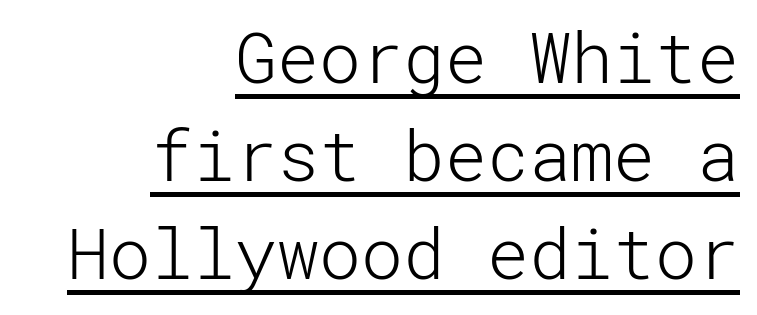
Q: Is the text bold? A: No.
Q: Is the text italic (slanted)? A: No, it is upright.
Q: Is the typeface a serif or a sans-serif typeface? A: Sans-serif.
Q: Is the text underlined? A: Yes.
Q: How is the paragraph aligned? A: Right-aligned.
Q: Is the spacing between letters normal or unusually wide? A: Normal.
Q: Is the spacing between lines tight, normal or loose? A: Normal.
Q: Width (condensed, normal, or wide)? A: Normal.
Q: Stroke contrast? A: Low.
Q: x-height? A: Medium.
